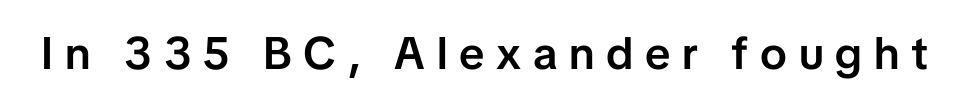
Rendered with straight, roman letterforms. Do the characters align in a grid? No, the font is proportional. How heavy is the stroke? Medium-heavy — a semibold, shy of bold. Beneath every word, the page is bare. Are there feet on the stems? There aren't — it's a sans. Compared with typical body copy, the letter spacing here is much looser.
